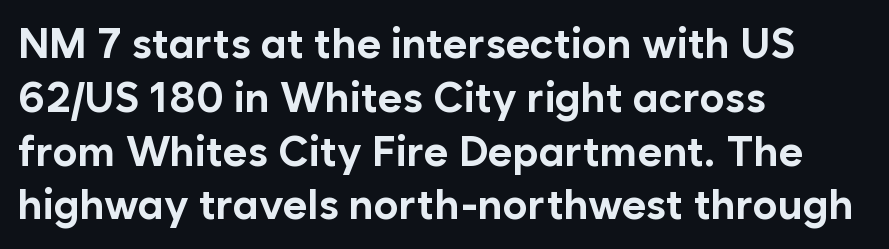
{"serif": "no", "italic": "no", "bold": "yes", "weight": "bold", "width": "normal", "stroke_contrast": "low", "x_height": "medium", "monospaced": "no", "underline": "no", "align": "left", "line_spacing": "normal", "line_spacing_ratio": 1.28, "letter_spacing": "normal", "letter_spacing_em": 0.0, "glyph_px": 42}
